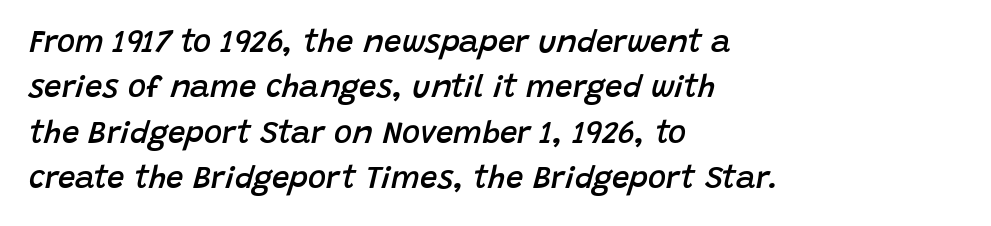
Q: Is the text bold? A: Semi-bold.
Q: Is the text italic (slanted)? A: Yes, it leans right by about 15 degrees.
Q: Is the text underlined? A: No.
Q: How is the paragraph aligned? A: Left-aligned.
Q: Is the spacing between letters normal or unusually wide? A: Normal.
Q: Is the spacing between lines tight, normal or loose? A: Normal.
Q: Width (condensed, normal, or wide)? A: Normal.
Q: Stroke contrast? A: Low.
Q: x-height? A: Large.
Q: Monospaced? A: No.
